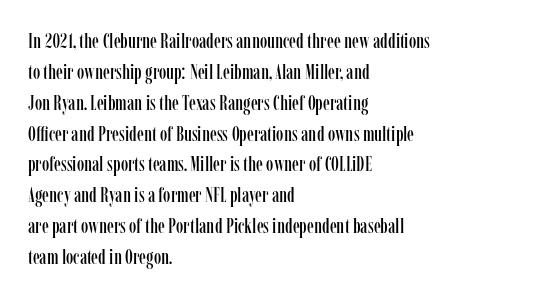
{"italic": "no", "underline": "no", "align": "left", "line_spacing": "normal", "line_spacing_ratio": 1.47, "letter_spacing": "normal", "letter_spacing_em": 0.0, "glyph_px": 21}
